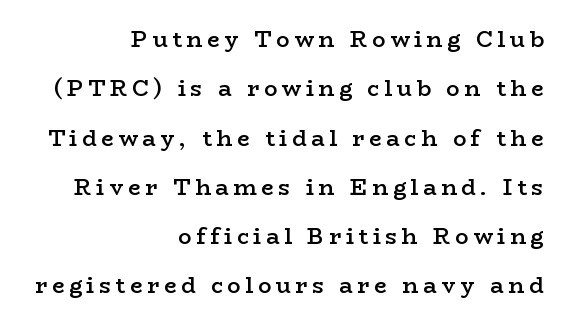
{"italic": "no", "bold": "semi", "underline": "no", "align": "right", "line_spacing": "loose", "line_spacing_ratio": 2.24, "letter_spacing": "wide", "letter_spacing_em": 0.21, "glyph_px": 22}
